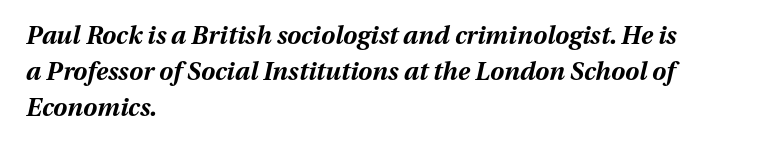
The horizontal fit of the characters is conventional and even. The passage shown is not underscored anywhere. These lines carry a lot of weight — the face is fully bold. An italicized treatment has been applied to the whole sample. This sample keeps an unexceptional amount of space between lines. The rendering anchors every line to the left-hand side.
